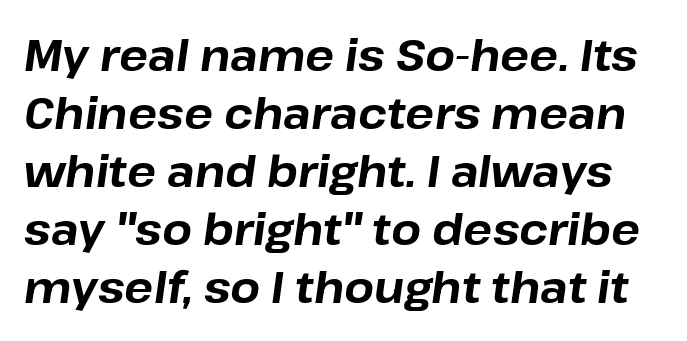
Q: Is the text bold? A: Yes.
Q: Is the text italic (slanted)? A: Yes, it leans right by about 8 degrees.
Q: Is the text underlined? A: No.
Q: Is the spacing between letters normal or unusually wide? A: Normal.
Q: Is the spacing between lines tight, normal or loose? A: Normal.
Q: Width (condensed, normal, or wide)? A: Normal.
Q: Stroke contrast? A: Low.
Q: x-height? A: Medium.
Q: Monospaced? A: No.
